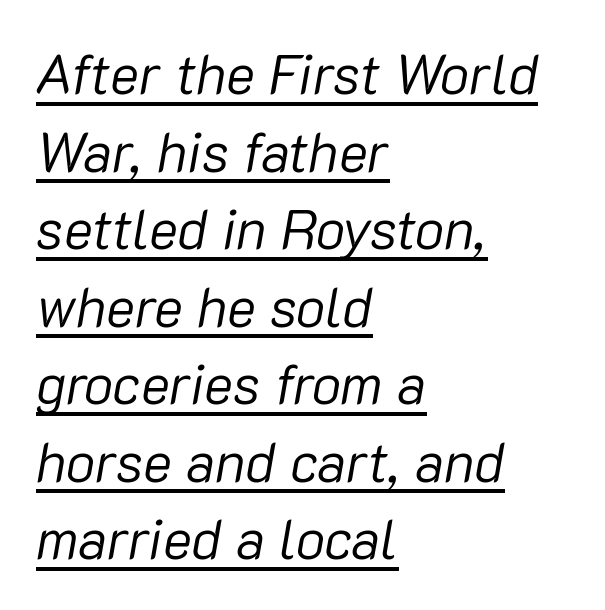
The image shows 55 px regular-weight type, italic (leaning right); set left-aligned, normal line spacing (1.41x), normal letter spacing, underlined; low stroke contrast and a medium x-height.
